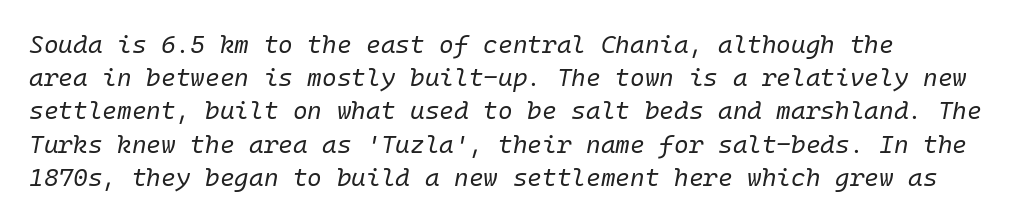
No word sits above an underline. Words appear dense and cohesive because spacing is normal. The strokes carry an ordinary text weight at most. Students, observe: this is what conventionally led text looks like. A typesetter would mark this as italic.
